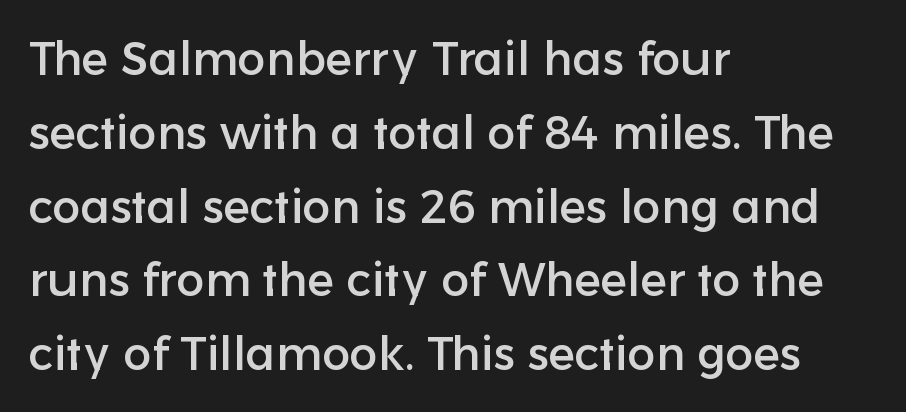
{"serif": "no", "italic": "no", "width": "normal", "stroke_contrast": "low", "x_height": "medium", "monospaced": "no", "underline": "no", "align": "left", "line_spacing": "normal", "line_spacing_ratio": 1.57, "letter_spacing": "normal", "letter_spacing_em": 0.0, "glyph_px": 47}
